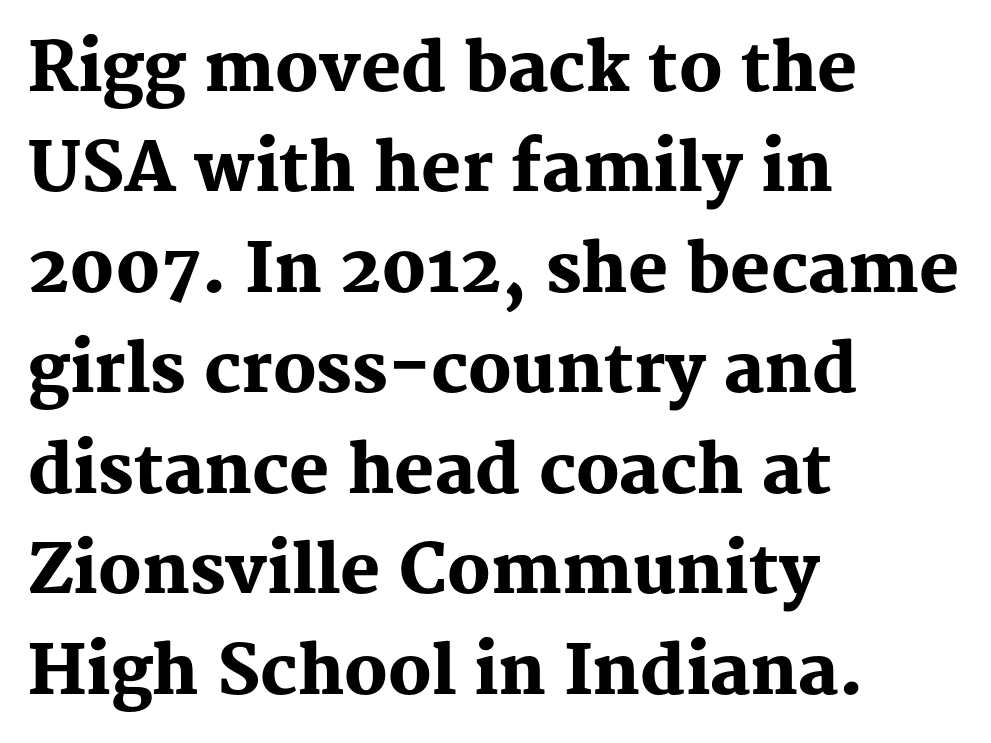
The letterforms sit shoulder to shoulder at normal distance. Does the leading feel generous? No, just average. Chunky letters — that's bold for sure. Is this a fixed-width face? No — the glyphs have proportional, varying widths. Rule under the text: the space is simply empty.
